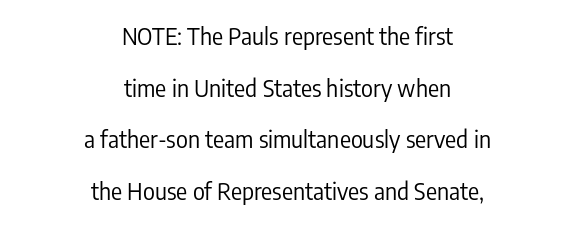
The image shows 23 px text type, upright; set centered, loose line spacing (2.24x), normal letter spacing, not underlined.
